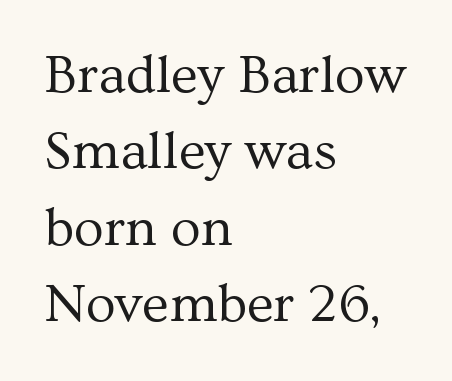
The image shows 55 px regular-weight serif type, upright; set left-aligned, normal line spacing (1.39x), normal letter spacing, not underlined; medium stroke contrast and a medium x-height.
